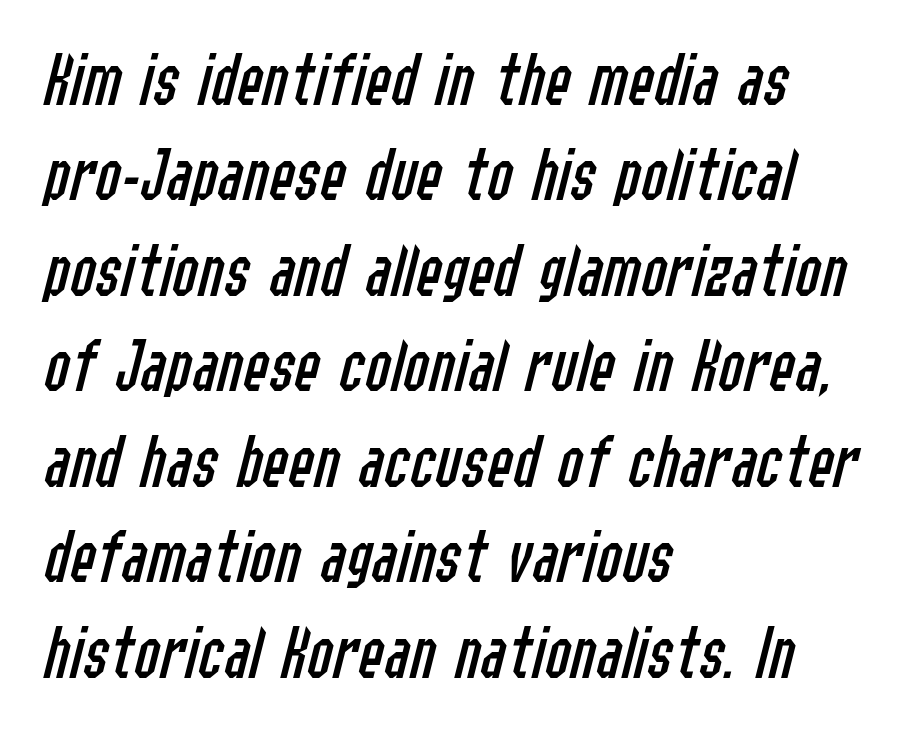
The image shows 77 px regular-weight, condensed type, italic (leaning right); set left-aligned, line spacing 1.24x, normal letter spacing, not underlined; low stroke contrast and a medium x-height.
